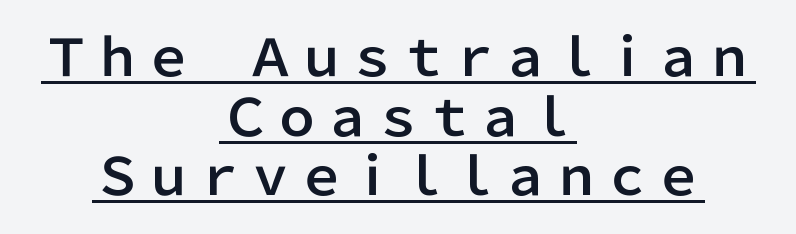
The image shows 51 px sans-serif type, upright; set centered, line spacing 1.17x, normal letter spacing, underlined; low stroke contrast and a medium x-height.
